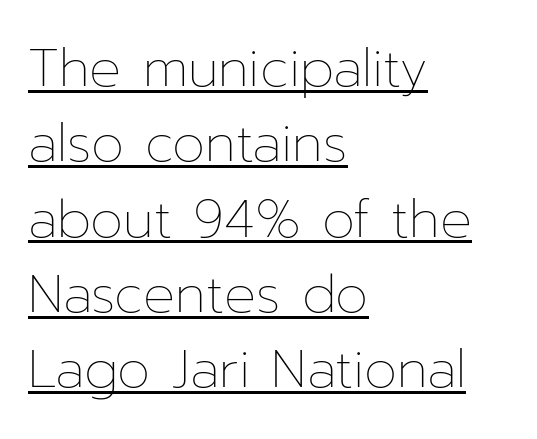
The image shows 53 px thin type, upright; set left-aligned, normal line spacing (1.42x), normal letter spacing, underlined; low stroke contrast and a medium x-height.
